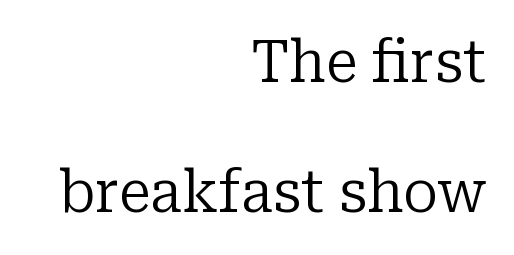
Q: Is the text bold? A: No.
Q: Is the text italic (slanted)? A: No, it is upright.
Q: Is the typeface a serif or a sans-serif typeface? A: Serif.
Q: Is the text underlined? A: No.
Q: How is the paragraph aligned? A: Right-aligned.
Q: Is the spacing between letters normal or unusually wide? A: Normal.
Q: Is the spacing between lines tight, normal or loose? A: Loose.
Q: Width (condensed, normal, or wide)? A: Normal.
Q: Stroke contrast? A: Low.
Q: x-height? A: Medium.
Q: Monospaced? A: No.
